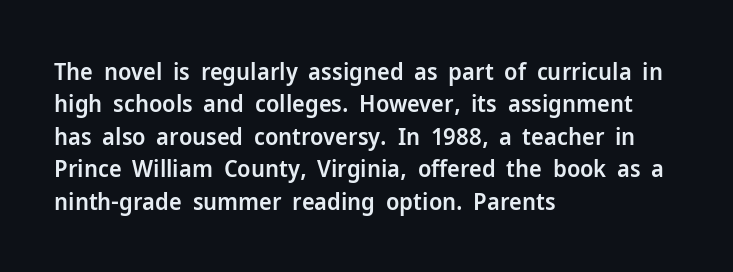
{"italic": "no", "bold": "semi", "underline": "no", "align": "left", "line_spacing": "normal", "line_spacing_ratio": 1.35, "letter_spacing": "normal", "letter_spacing_em": 0.0, "glyph_px": 24}
